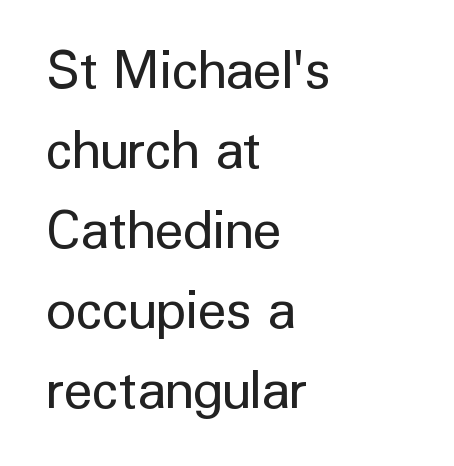
The image shows 52 px regular-weight sans-serif type, upright; set left-aligned, normal line spacing (1.54x), normal letter spacing, not underlined; low stroke contrast and a medium x-height.
